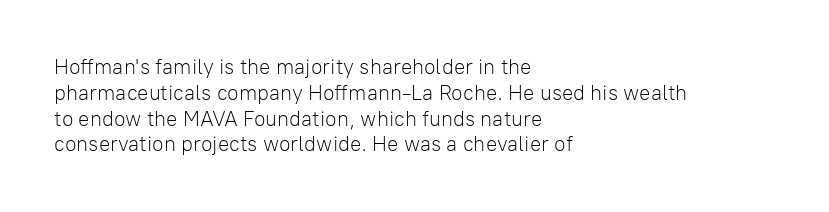
Visually the block forms a straight wall on the left and a jagged coastline on the right. This sample uses plain, unmodified letter spacing. The face looks like a standard text weight, possibly lighter. Check under the words: just untouched page. Does the lettering tilt? It doesn't — this is upright.
